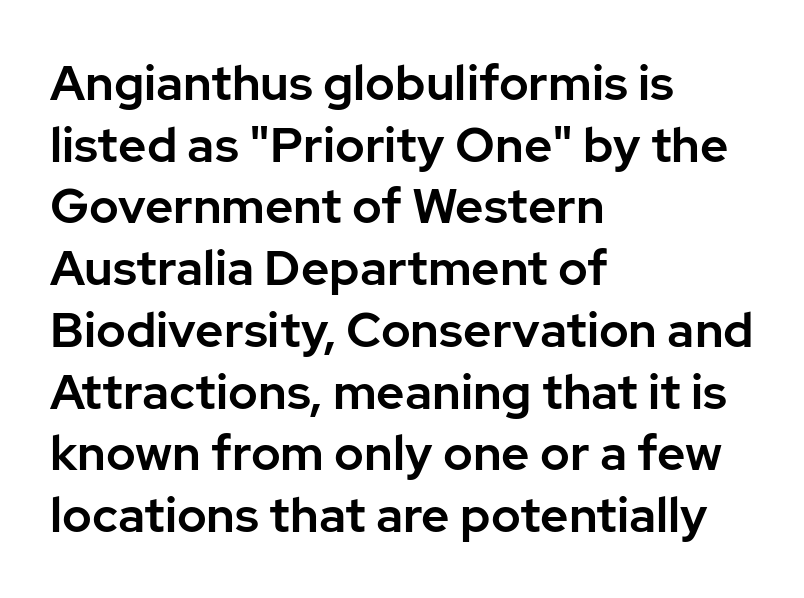
Q: Is the text italic (slanted)? A: No, it is upright.
Q: Is the typeface a serif or a sans-serif typeface? A: Sans-serif.
Q: Is the text underlined? A: No.
Q: How is the paragraph aligned? A: Left-aligned.
Q: Is the spacing between letters normal or unusually wide? A: Normal.
Q: Is the spacing between lines tight, normal or loose? A: Normal.
Q: Width (condensed, normal, or wide)? A: Normal.
Q: Stroke contrast? A: Low.
Q: x-height? A: Medium.
Q: Monospaced? A: No.
